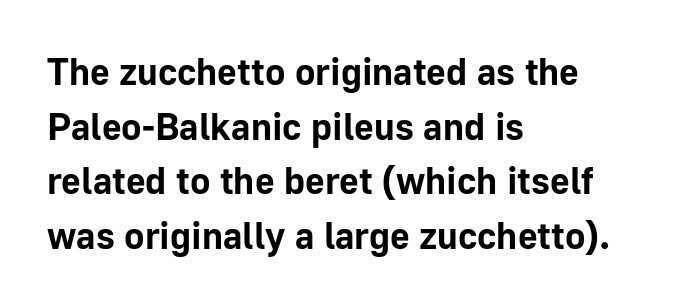
The image shows 38 px bold sans-serif type, upright; set left-aligned, normal line spacing (1.44x), normal letter spacing, not underlined; low stroke contrast and a medium x-height.
